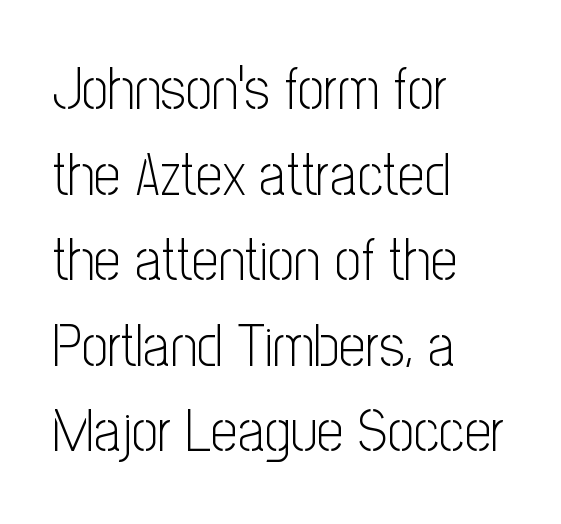
Q: Is the text bold? A: No.
Q: Is the text italic (slanted)? A: No, it is upright.
Q: Is the typeface a serif or a sans-serif typeface? A: Sans-serif.
Q: Is the text underlined? A: No.
Q: How is the paragraph aligned? A: Left-aligned.
Q: Is the spacing between letters normal or unusually wide? A: Normal.
Q: Is the spacing between lines tight, normal or loose? A: Normal.
Q: Width (condensed, normal, or wide)? A: Condensed.
Q: Stroke contrast? A: Low.
Q: x-height? A: Medium.
Q: Monospaced? A: No.
